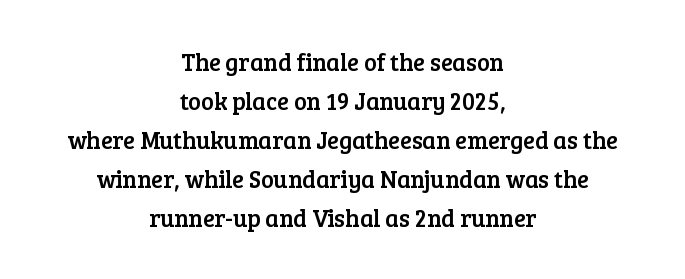
The image shows 24 px text type, upright; set centered, normal line spacing (1.62x), normal letter spacing, not underlined.
